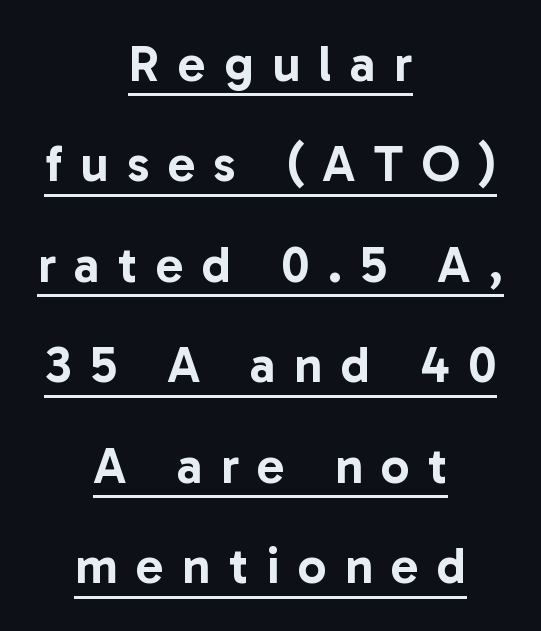
This sample is center-justified, so both line endings float freely. The line-height multiplier appears high, well above default. The letters advance in unequal steps, a hallmark of proportional type. Every word sits above its own underline. Substantial extra tracking has been applied to these lines.
